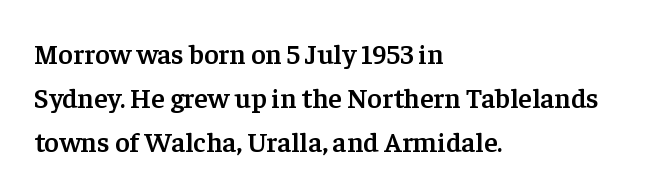
The image shows 28 px semibold serif type, upright; set left-aligned, normal line spacing (1.58x), normal letter spacing, not underlined; low stroke contrast and a medium x-height.
